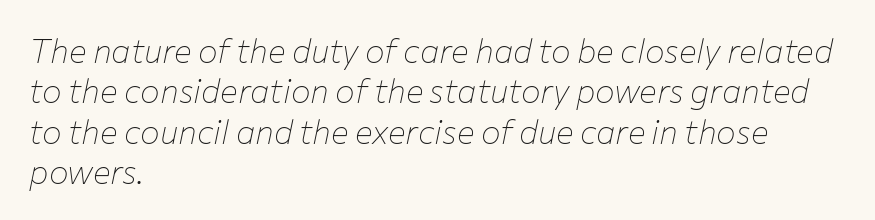
Weight: in the light-to-regular range. The letterforms sit shoulder to shoulder at normal distance. Typeset ragged right — the left edge is the straight one. Is this a fixed-width face? No — the glyphs have proportional, varying widths.
